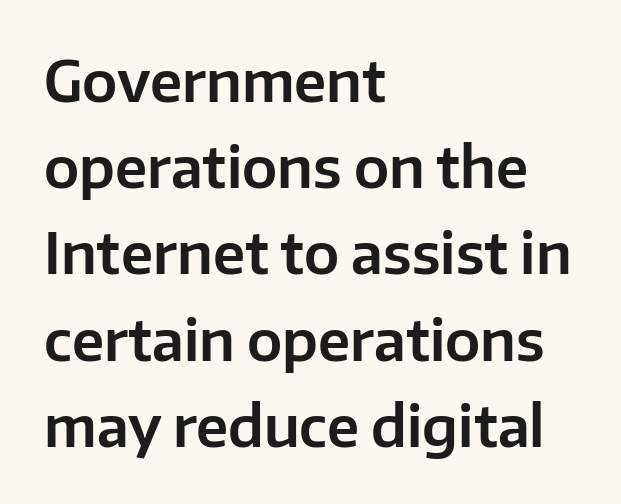
Casual observation: everything's shoved over to the left. The type is set solid horizontally, with unmodified tracking. Looks like regular typesetting: each glyph gets only the width it needs. Compared with typical paragraphs, the rows here are spaced about the same.
